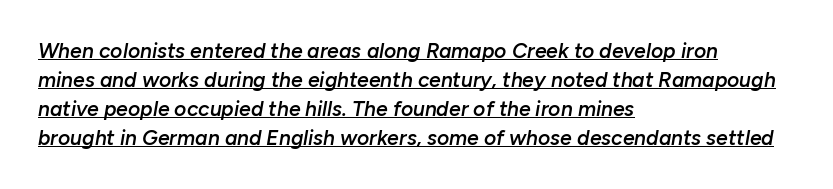
{"italic": "yes", "lean": "right", "slant_degrees": 10, "bold": "semi", "underline": "yes", "align": "left", "line_spacing": "normal", "line_spacing_ratio": 1.38, "letter_spacing": "normal", "letter_spacing_em": 0.0, "glyph_px": 21}
